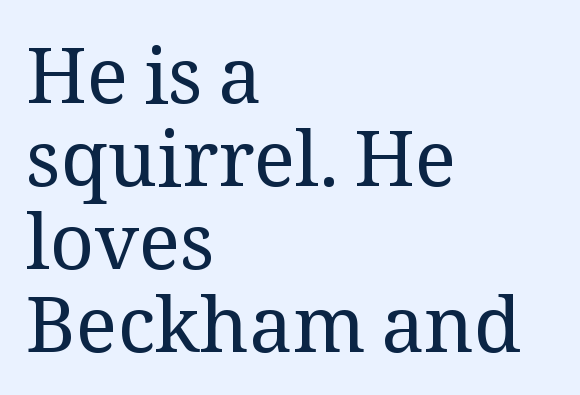
{"serif": "yes", "italic": "no", "bold": "no", "weight": "regular", "width": "normal", "stroke_contrast": "medium", "x_height": "medium", "monospaced": "no", "underline": "no", "align": "left", "line_spacing": "tight", "line_spacing_ratio": 1.08, "letter_spacing": "normal", "letter_spacing_em": 0.0, "glyph_px": 77}
